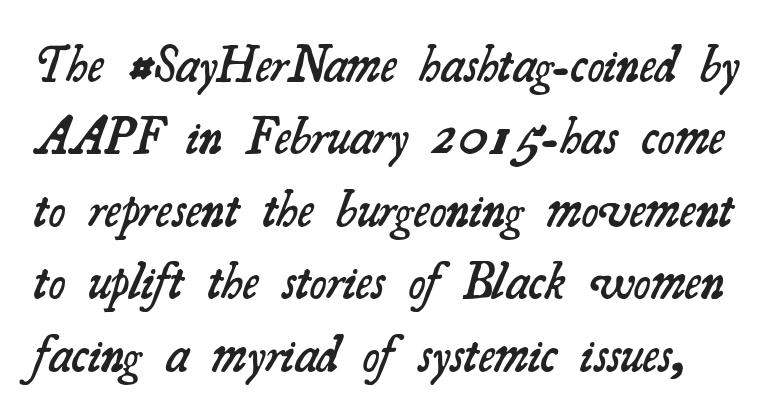
Q: Is the text bold? A: Semi-bold.
Q: Is the typeface a serif or a sans-serif typeface? A: Serif.
Q: Is the text underlined? A: No.
Q: Is the spacing between letters normal or unusually wide? A: Normal.
Q: Is the spacing between lines tight, normal or loose? A: Normal.
Q: Width (condensed, normal, or wide)? A: Normal.
Q: Stroke contrast? A: Medium.
Q: x-height? A: Small.
Q: Monospaced? A: No.
